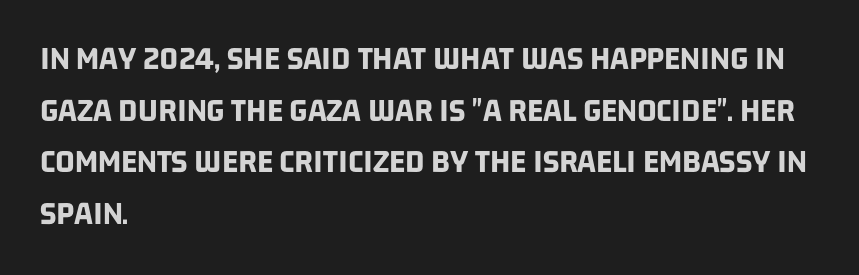
The image shows 34 px bold, condensed sans-serif type; set left-aligned, normal line spacing (1.52x), normal letter spacing, not underlined; low stroke contrast and a large x-height.
